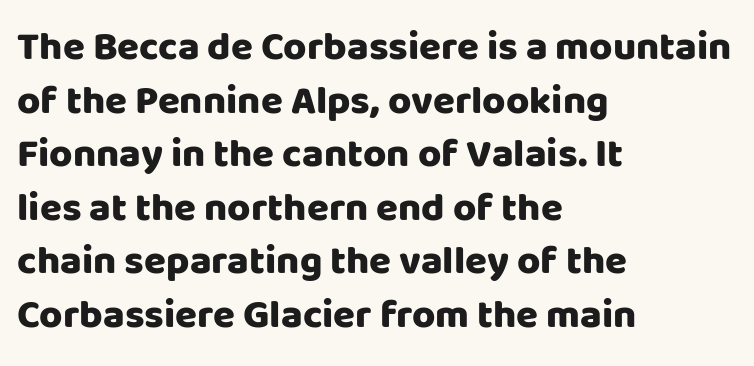
The image shows 40 px heavy sans-serif type, upright; set left-aligned, normal line spacing (1.34x), normal letter spacing, not underlined; low stroke contrast and a large x-height.
